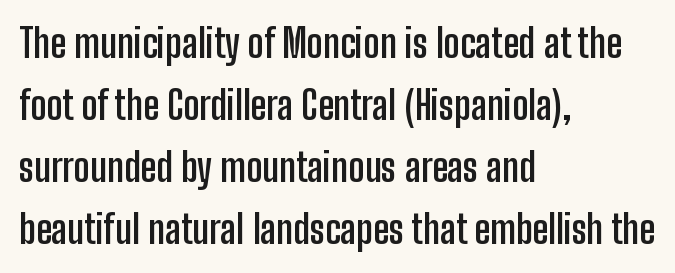
The image shows 39 px semibold, condensed sans-serif type, upright; set left-aligned, normal line spacing (1.59x), normal letter spacing, not underlined; low stroke contrast and a medium x-height.
